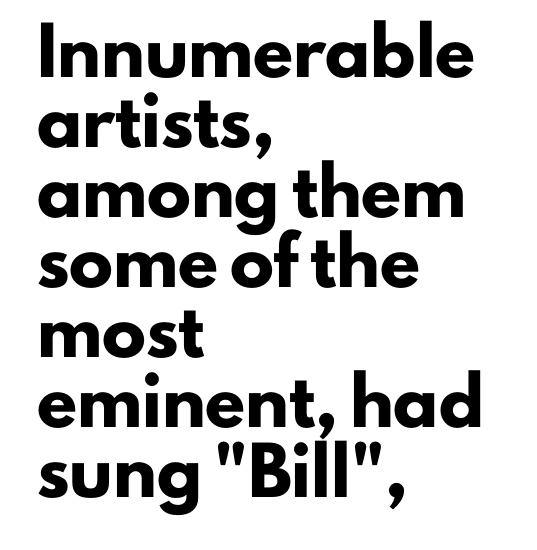
Q: Is the text bold? A: Yes.
Q: Is the text italic (slanted)? A: No, it is upright.
Q: Is the typeface a serif or a sans-serif typeface? A: Sans-serif.
Q: Is the text underlined? A: No.
Q: How is the paragraph aligned? A: Left-aligned.
Q: Is the spacing between letters normal or unusually wide? A: Normal.
Q: Is the spacing between lines tight, normal or loose? A: Normal.
Q: Width (condensed, normal, or wide)? A: Normal.
Q: Stroke contrast? A: Low.
Q: x-height? A: Small.
Q: Monospaced? A: No.
